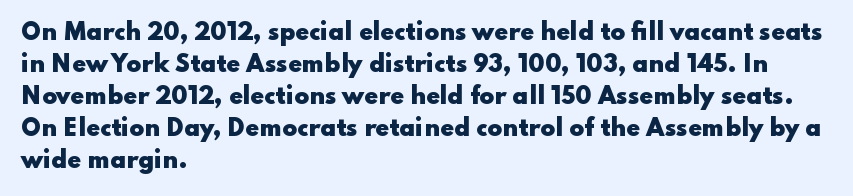
{"italic": "no", "bold": "yes", "underline": "no", "align": "left", "line_spacing": "normal", "line_spacing_ratio": 1.46, "letter_spacing": "normal", "letter_spacing_em": 0.0, "glyph_px": 22}
